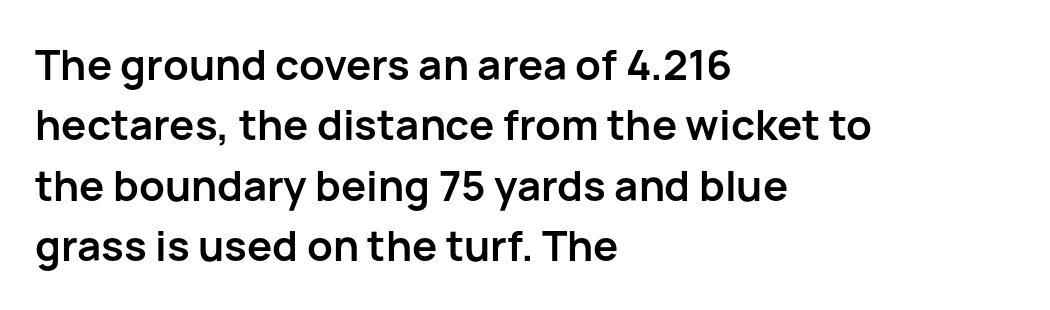
Q: Is the text bold? A: Yes.
Q: Is the text italic (slanted)? A: No, it is upright.
Q: Is the typeface a serif or a sans-serif typeface? A: Sans-serif.
Q: Is the text underlined? A: No.
Q: How is the paragraph aligned? A: Left-aligned.
Q: Is the spacing between letters normal or unusually wide? A: Normal.
Q: Is the spacing between lines tight, normal or loose? A: Normal.
Q: Width (condensed, normal, or wide)? A: Normal.
Q: Stroke contrast? A: Low.
Q: x-height? A: Medium.
Q: Monospaced? A: No.
